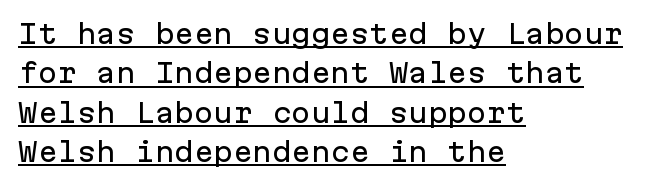
Q: Is the text italic (slanted)? A: No, it is upright.
Q: Is the text underlined? A: Yes.
Q: How is the paragraph aligned? A: Left-aligned.
Q: Is the spacing between letters normal or unusually wide? A: Normal.
Q: Is the spacing between lines tight, normal or loose? A: Normal.
